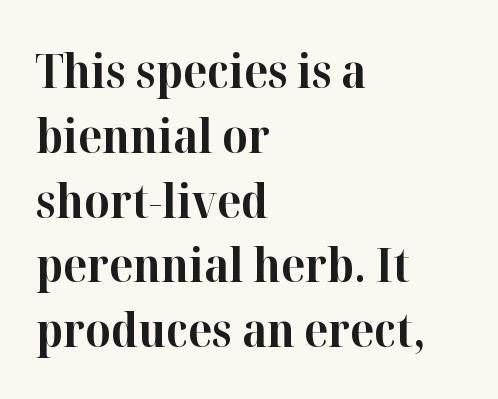
{"serif": "yes", "italic": "no", "bold": "yes", "weight": "bold", "width": "normal", "stroke_contrast": "high", "x_height": "medium", "monospaced": "no", "underline": "no", "align": "left", "line_spacing": "normal", "line_spacing_ratio": 1.35, "letter_spacing": "normal", "letter_spacing_em": 0.0, "glyph_px": 48}
